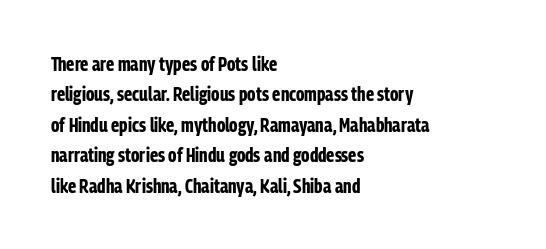
Q: Is the text bold? A: Yes.
Q: Is the text italic (slanted)? A: No, it is upright.
Q: Is the text underlined? A: No.
Q: How is the paragraph aligned? A: Left-aligned.
Q: Is the spacing between letters normal or unusually wide? A: Normal.
Q: Is the spacing between lines tight, normal or loose? A: Normal.
